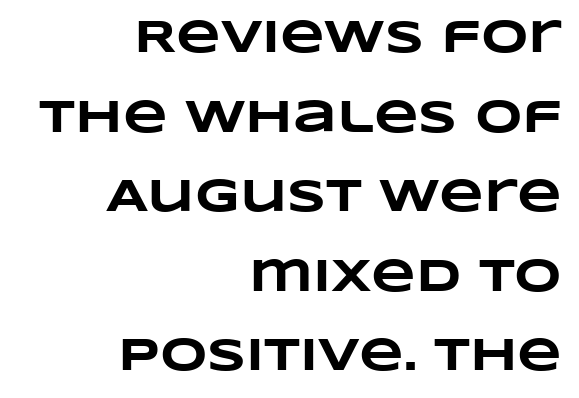
The image shows 46 px heavy, wide type; set right-aligned, line spacing 1.73x, normal letter spacing, not underlined; low stroke contrast and a large x-height.
